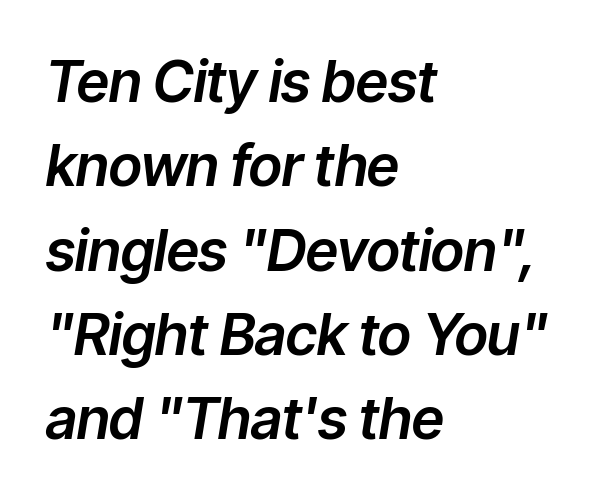
The whole block is typeset with a tilt. This rendering leaves character spacing at its baseline value. Quick note: interline space is typical. Letters rest on an invisible, unmarked baseline. Note the varied advance widths — an 'i' is clearly narrower than an 'm'.
